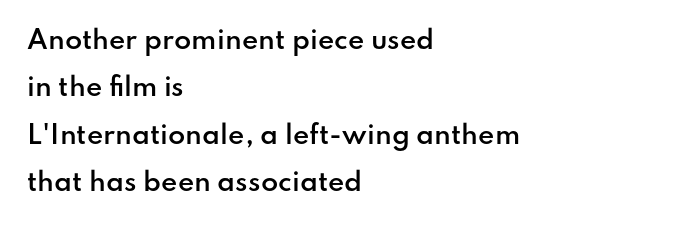
The image shows 25 px text type, upright; set left-aligned, loose line spacing (1.9x), normal letter spacing, not underlined.
